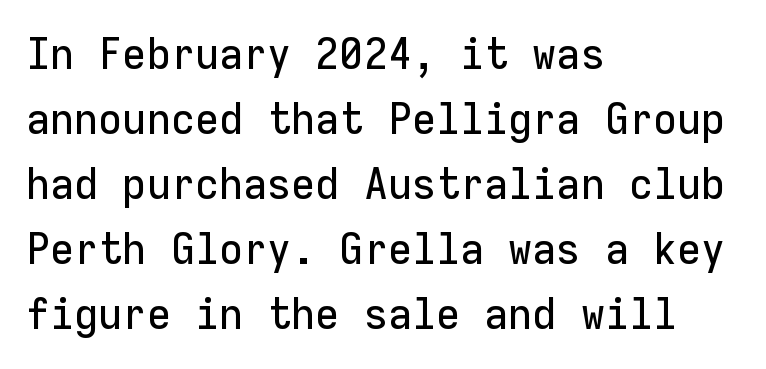
The image shows 44 px sans-serif type, upright, monospaced; set left-aligned, normal line spacing (1.48x), normal letter spacing, not underlined; low stroke contrast and a medium x-height.
